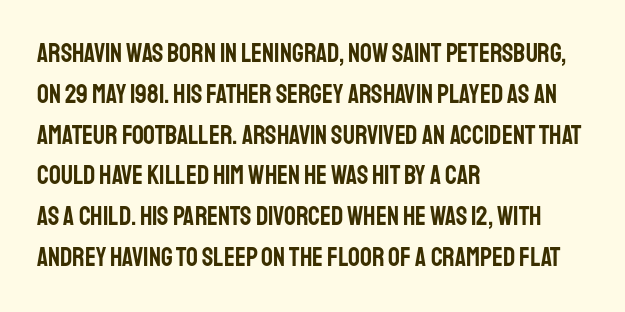
Q: Is the text italic (slanted)? A: No, it is upright.
Q: Is the text underlined? A: No.
Q: How is the paragraph aligned? A: Left-aligned.
Q: Is the spacing between letters normal or unusually wide? A: Normal.
Q: Is the spacing between lines tight, normal or loose? A: Normal.
